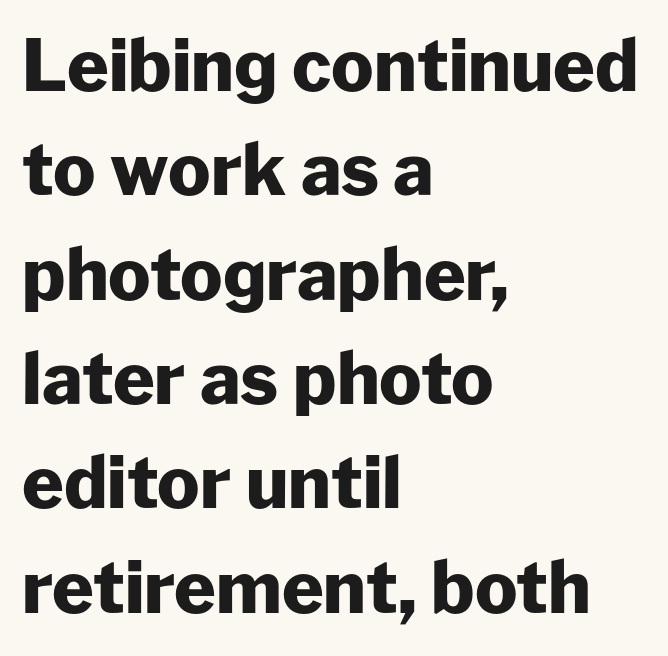
{"serif": "no", "italic": "no", "bold": "yes", "weight": "heavy", "width": "normal", "stroke_contrast": "low", "x_height": "medium", "monospaced": "no", "underline": "no", "align": "left", "line_spacing": "normal", "line_spacing_ratio": 1.47, "letter_spacing": "normal", "letter_spacing_em": 0.0, "glyph_px": 71}
